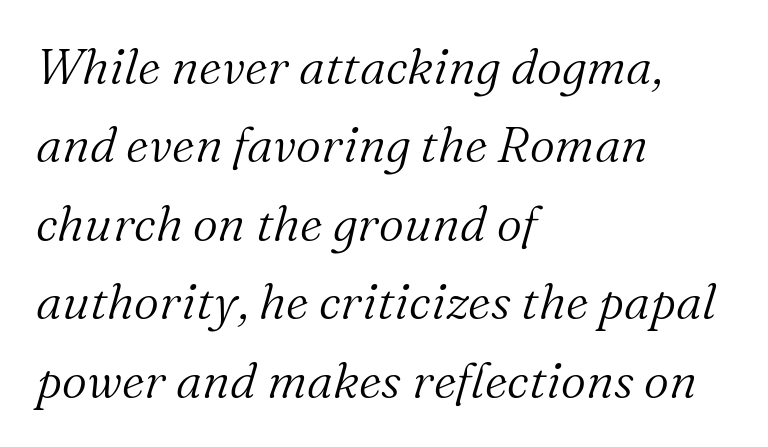
The image shows 49 px light serif type, italic (leaning right); set left-aligned, normal line spacing (1.6x), normal letter spacing, not underlined; medium stroke contrast and a medium x-height.
